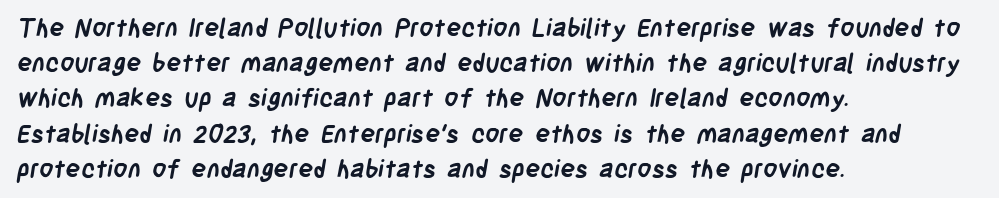
Underlining? Definitely not there. A full-strength bold gives these letters their thick strokes. The horizontal fit of the characters is conventional and even. These lines stack with their left ends in a neat column.
